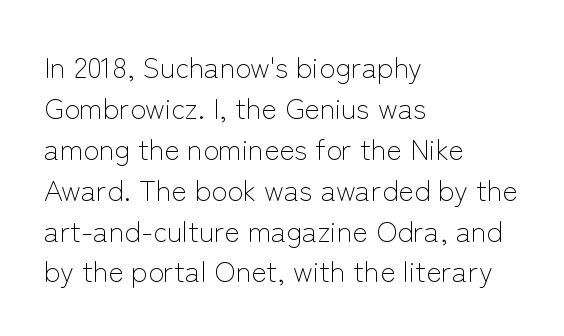
{"serif": "no", "italic": "no", "bold": "no", "weight": "light", "width": "normal", "stroke_contrast": "low", "x_height": "medium", "monospaced": "no", "underline": "no", "align": "left", "line_spacing": "normal", "line_spacing_ratio": 1.41, "letter_spacing": "normal", "letter_spacing_em": 0.0, "glyph_px": 29}
